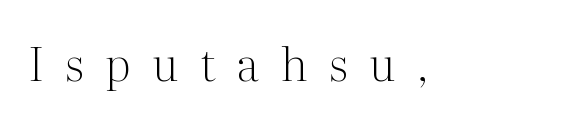
Q: Is the text bold? A: No.
Q: Is the text italic (slanted)? A: No, it is upright.
Q: Is the typeface a serif or a sans-serif typeface? A: Serif.
Q: Is the text underlined? A: No.
Q: Is the spacing between letters normal or unusually wide? A: Unusually wide.
Q: Width (condensed, normal, or wide)? A: Normal.
Q: Stroke contrast? A: Medium.
Q: x-height? A: Medium.
Q: Monospaced? A: No.
